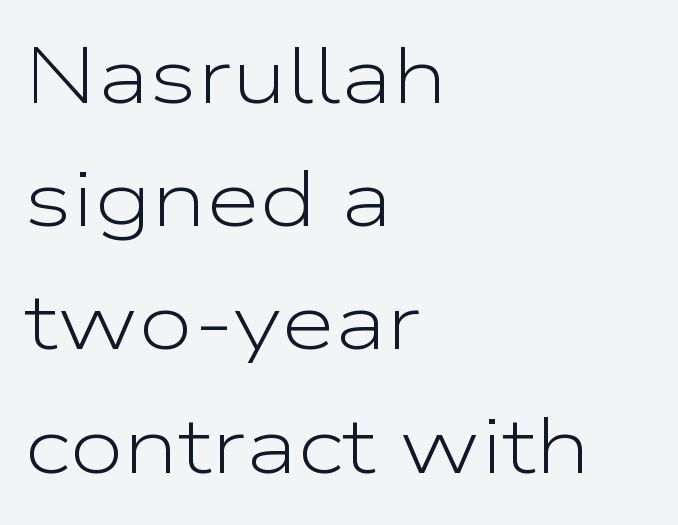
Horizontal alignment here is leftward, the default for most running prose. A typesetter would call this zero additional tracking. Underlining? Definitely not there. Think standard paragraph weight, or any step lighter than that.
